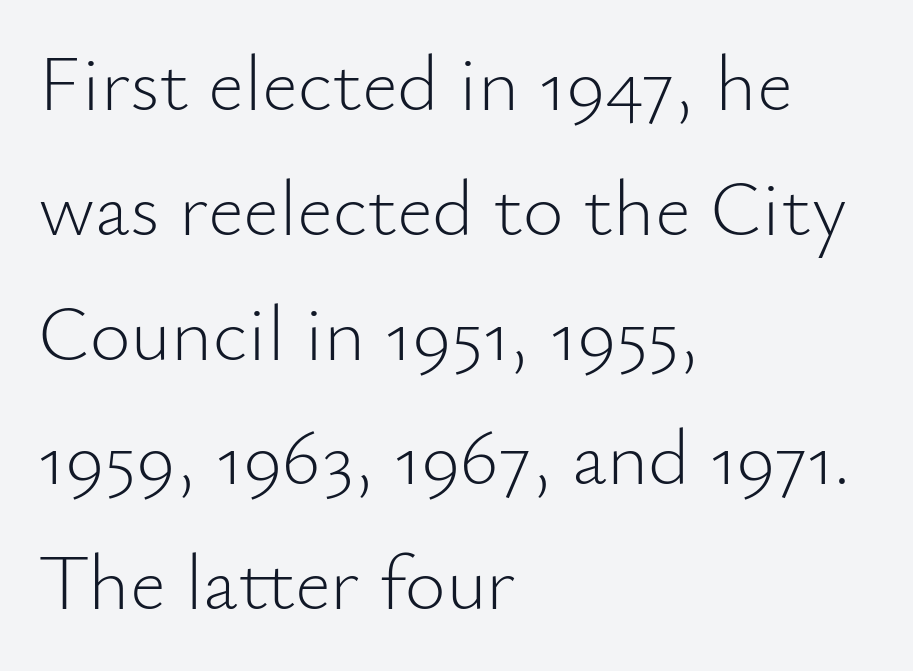
{"serif": "no", "italic": "no", "bold": "no", "weight": "light", "width": "normal", "stroke_contrast": "low", "x_height": "small", "monospaced": "no", "underline": "no", "align": "left", "line_spacing": "normal", "line_spacing_ratio": 1.58, "letter_spacing": "normal", "letter_spacing_em": 0.0, "glyph_px": 79}
